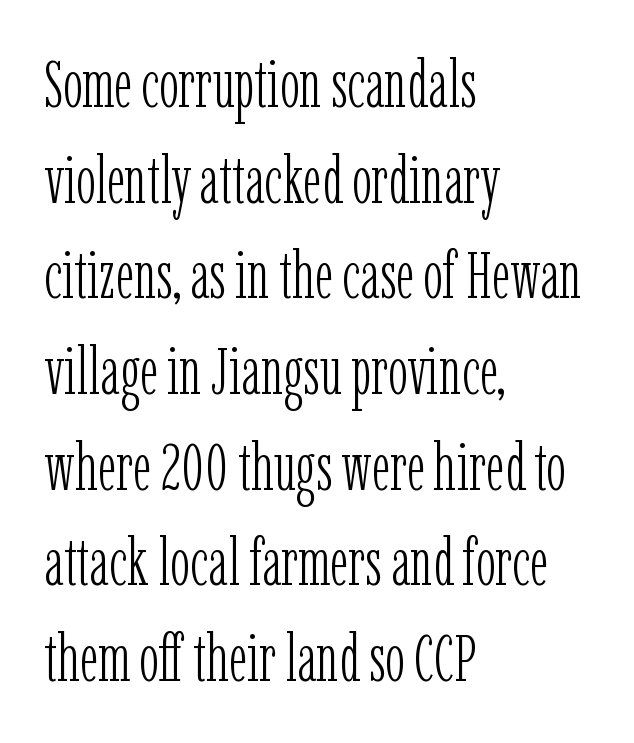
Q: Is the text bold? A: No.
Q: Is the text italic (slanted)? A: No, it is upright.
Q: Is the typeface a serif or a sans-serif typeface? A: Serif.
Q: Is the text underlined? A: No.
Q: How is the paragraph aligned? A: Left-aligned.
Q: Is the spacing between letters normal or unusually wide? A: Normal.
Q: Is the spacing between lines tight, normal or loose? A: Normal.
Q: Width (condensed, normal, or wide)? A: Condensed.
Q: Stroke contrast? A: Low.
Q: x-height? A: Medium.
Q: Monospaced? A: No.
